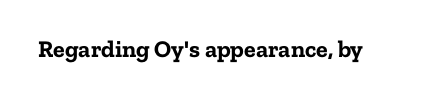
What stands out about the letter spacing? Nothing — it is the standard amount. Upright lettering throughout. Bold? Absolutely — the strokes are thick and heavy. The glyphs are unaccompanied by any horizontal stroke below them.
